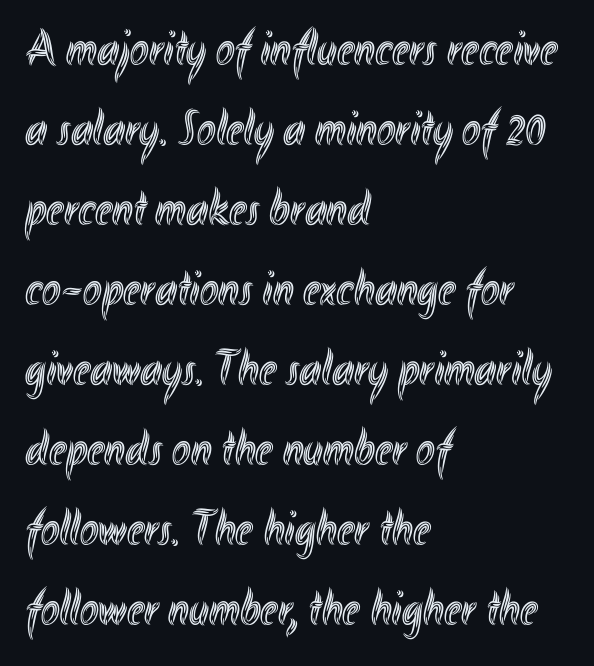
{"width": "condensed", "x_height": "small", "monospaced": "no", "underline": "no", "align": "left", "line_spacing": "normal", "line_spacing_ratio": 1.6, "letter_spacing": "normal", "letter_spacing_em": 0.0, "glyph_px": 50}
